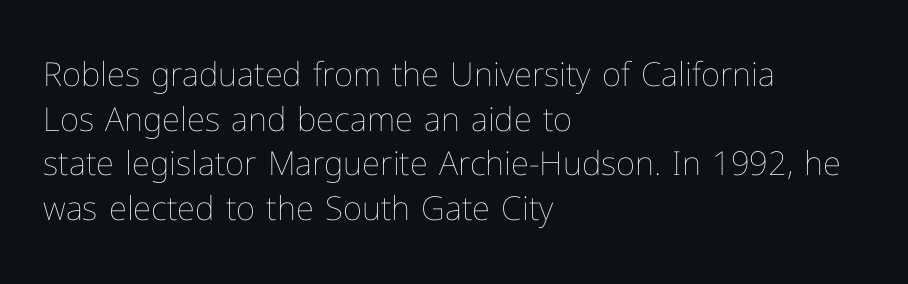
{"italic": "no", "bold": "no", "weight": "thin", "width": "normal", "stroke_contrast": "low", "x_height": "medium", "monospaced": "no", "underline": "no", "align": "left", "line_spacing": "normal", "line_spacing_ratio": 1.35, "letter_spacing": "normal", "letter_spacing_em": 0.0, "glyph_px": 33}
